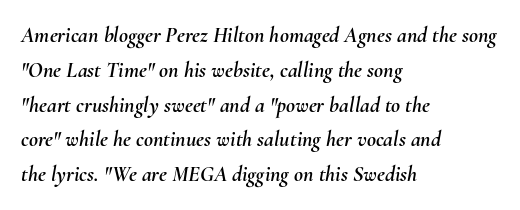
{"italic": "yes", "lean": "right", "slant_degrees": 10, "underline": "no", "align": "left", "line_spacing": "normal", "line_spacing_ratio": 1.58, "letter_spacing": "normal", "letter_spacing_em": 0.0, "glyph_px": 22}
